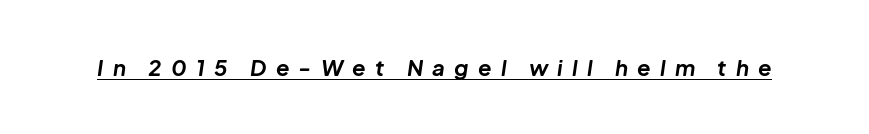
The whole block is typeset with a tilt. In designer terms, the underline attribute is active on this setting. The strokes are fattened all the way to bold. Substantial extra tracking has been applied to these lines.
